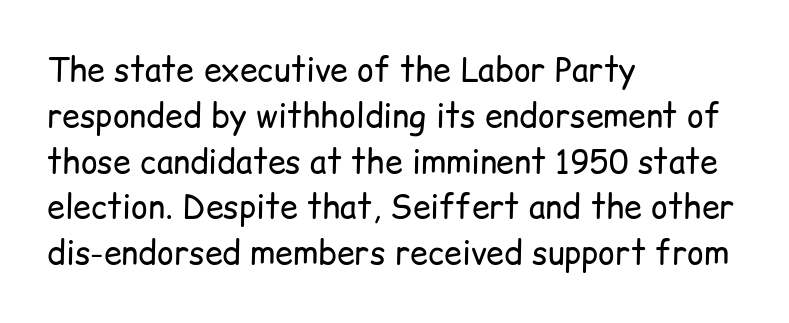
Q: Is the text bold? A: No.
Q: Is the text italic (slanted)? A: No, it is upright.
Q: Is the typeface a serif or a sans-serif typeface? A: Sans-serif.
Q: Is the text underlined? A: No.
Q: How is the paragraph aligned? A: Left-aligned.
Q: Is the spacing between letters normal or unusually wide? A: Normal.
Q: Is the spacing between lines tight, normal or loose? A: Normal.
Q: Width (condensed, normal, or wide)? A: Normal.
Q: Stroke contrast? A: Low.
Q: x-height? A: Medium.
Q: Monospaced? A: No.
